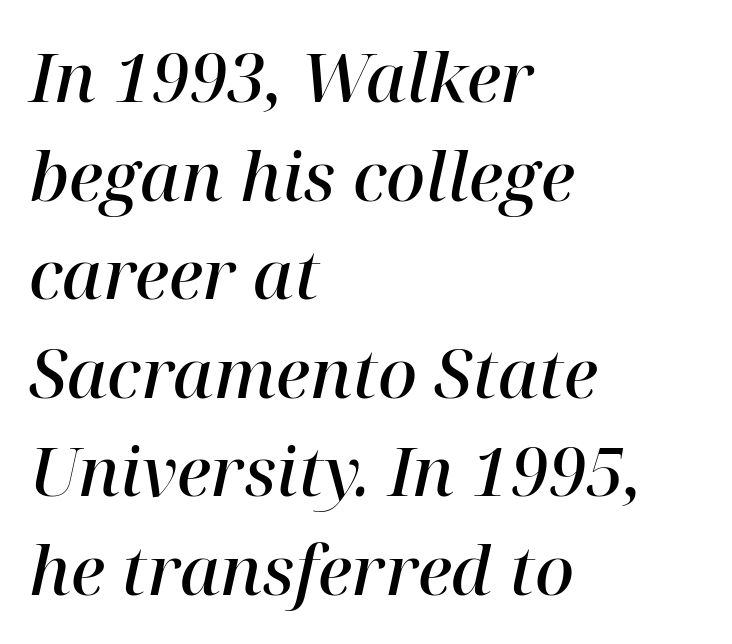
{"serif": "yes", "italic": "yes", "lean": "right", "slant_degrees": 12, "bold": "semi", "weight": "semibold", "width": "normal", "stroke_contrast": "high", "x_height": "medium", "monospaced": "no", "underline": "no", "align": "left", "line_spacing": "normal", "line_spacing_ratio": 1.45, "letter_spacing": "normal", "letter_spacing_em": 0.0, "glyph_px": 68}
